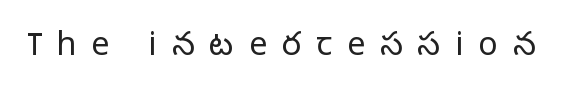
Q: Is the text bold? A: No.
Q: Is the text italic (slanted)? A: No, it is upright.
Q: Is the typeface a serif or a sans-serif typeface? A: Sans-serif.
Q: Is the text underlined? A: No.
Q: Is the spacing between letters normal or unusually wide? A: Unusually wide.
Q: Width (condensed, normal, or wide)? A: Normal.
Q: Stroke contrast? A: Low.
Q: x-height? A: Medium.
Q: Monospaced? A: No.
